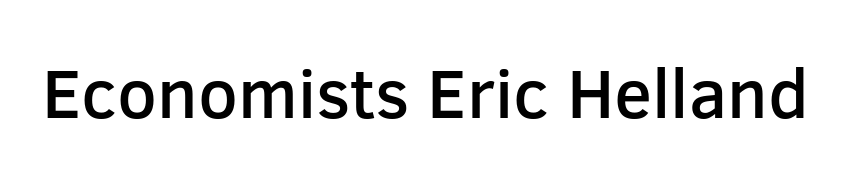
The designer went with a sans here, leaving each stem footless. The specimen reads as upright at a glance. Look at the tracking — it's just the regular setting, nothing added. You could not count columns in this text — the font is proportionally spaced.
